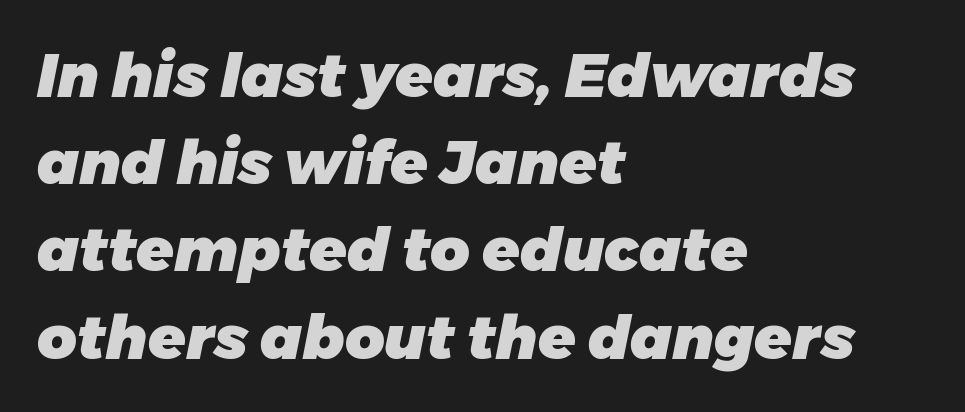
Q: Is the text bold? A: Yes.
Q: Is the text italic (slanted)? A: Yes, it leans right by about 11 degrees.
Q: Is the text underlined? A: No.
Q: How is the paragraph aligned? A: Left-aligned.
Q: Is the spacing between letters normal or unusually wide? A: Normal.
Q: Is the spacing between lines tight, normal or loose? A: Normal.
Q: Width (condensed, normal, or wide)? A: Normal.
Q: Stroke contrast? A: Low.
Q: x-height? A: Medium.
Q: Monospaced? A: No.
